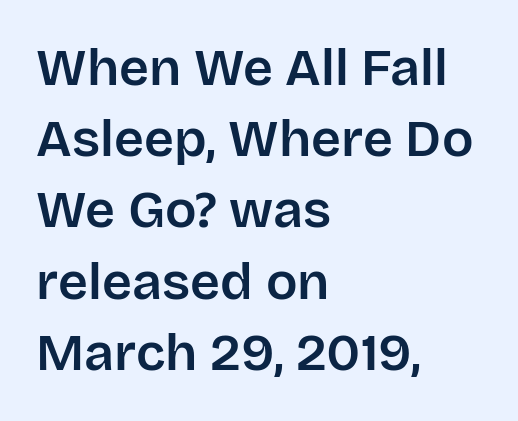
Q: Is the text italic (slanted)? A: No, it is upright.
Q: Is the typeface a serif or a sans-serif typeface? A: Sans-serif.
Q: Is the text underlined? A: No.
Q: How is the paragraph aligned? A: Left-aligned.
Q: Is the spacing between letters normal or unusually wide? A: Normal.
Q: Is the spacing between lines tight, normal or loose? A: Normal.
Q: Width (condensed, normal, or wide)? A: Normal.
Q: Stroke contrast? A: Low.
Q: x-height? A: Large.
Q: Monospaced? A: No.
